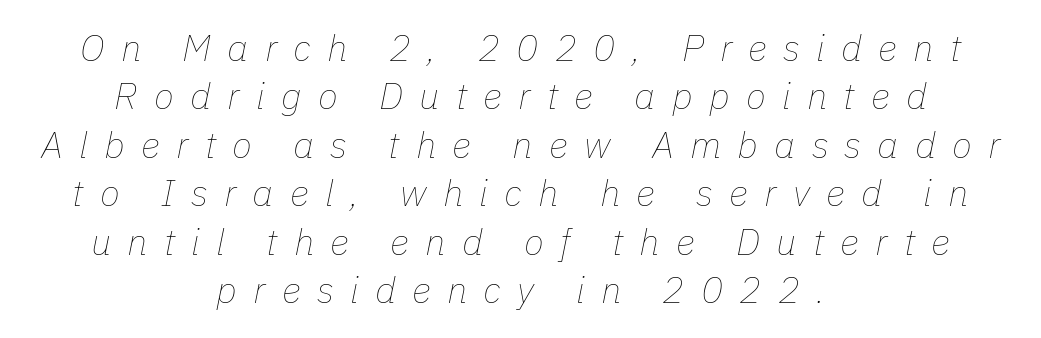
Q: Is the text bold? A: No.
Q: Is the text italic (slanted)? A: Yes, it leans right by about 11 degrees.
Q: Is the text underlined? A: No.
Q: How is the paragraph aligned? A: Centered.
Q: Is the spacing between letters normal or unusually wide? A: Unusually wide.
Q: Is the spacing between lines tight, normal or loose? A: Normal.
Q: Width (condensed, normal, or wide)? A: Normal.
Q: Stroke contrast? A: Low.
Q: x-height? A: Medium.
Q: Monospaced? A: No.
